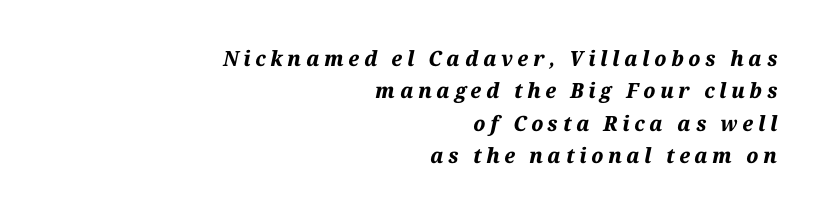
When letters slant like this, we call the style italic. Each line ends at the same right margin while the left side varies. The letters are spread apart with noticeably loose tracking. Reading down the column, the eye jumps a familiar distance to each next line. Decoration check: the copy has no underline. As a designer I'd log this as weight 700, bold.
